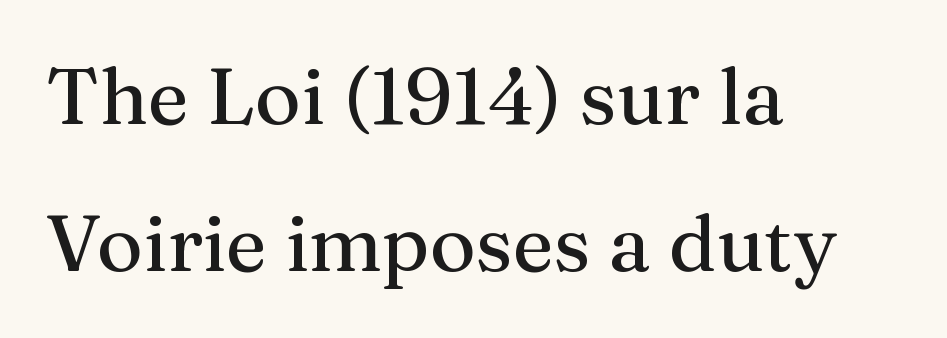
The image shows 79 px serif type, upright; set left-aligned, line spacing 1.86x, normal letter spacing, not underlined; medium stroke contrast and a medium x-height.
